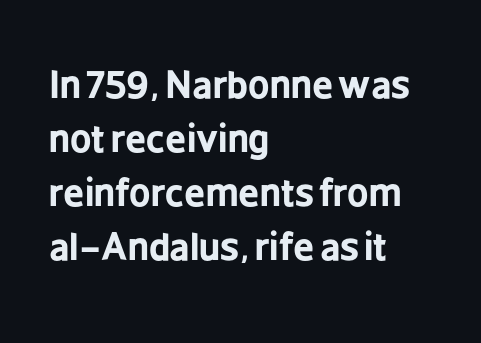
Q: Is the text bold? A: Yes.
Q: Is the text italic (slanted)? A: No, it is upright.
Q: Is the typeface a serif or a sans-serif typeface? A: Sans-serif.
Q: Is the text underlined? A: No.
Q: How is the paragraph aligned? A: Left-aligned.
Q: Is the spacing between letters normal or unusually wide? A: Normal.
Q: Is the spacing between lines tight, normal or loose? A: Normal.
Q: Width (condensed, normal, or wide)? A: Condensed.
Q: Stroke contrast? A: Low.
Q: x-height? A: Medium.
Q: Monospaced? A: No.
